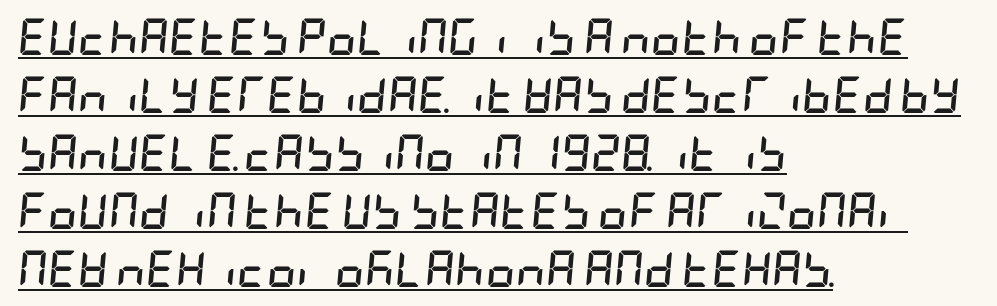
All the whitespace from short lines collects on the right. The glyphs have the mass of a bold cut. A typesetter would call this leading conventional body-copy spacing. The typesetter has applied underlining to the passage shown.
